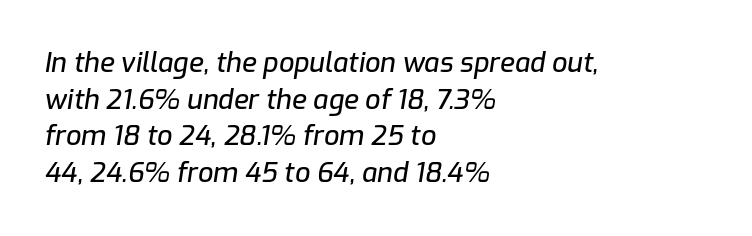
The space directly below the letters is spotless. The space between consecutive lines is moderate. Yep, that's italic — everything's leaning. These lines are set flush left with a ragged right edge. The gaps between neighbouring characters are ordinary and unremarkable.
